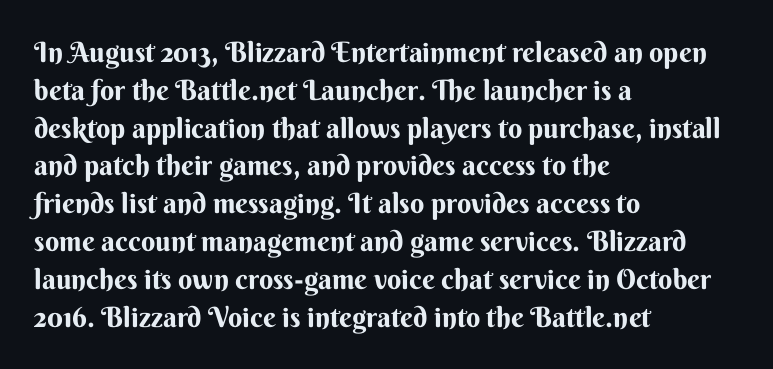
The passage shown is typed in a proportional face where columns would drift. Posture: vertical. The rendering uses a bold face; every stroke is thick and dark. Every row of glyphs begins at an identical x-position on the left.
